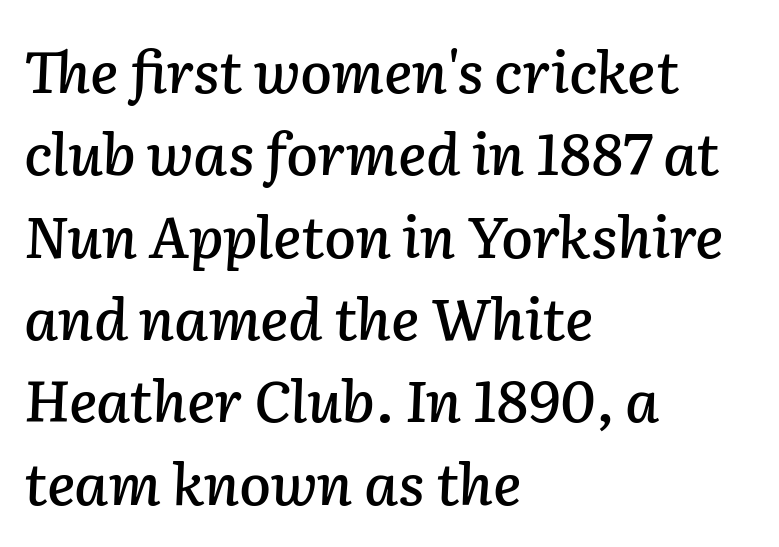
The image shows 58 px text type, italic (leaning right); set left-aligned, normal line spacing (1.42x), normal letter spacing, not underlined; low stroke contrast and a medium x-height.
